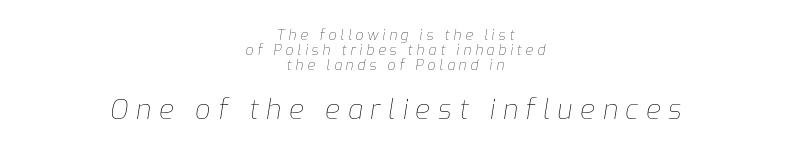
{"italic": "yes", "lean": "right", "slant_degrees": 9, "bold": "no", "underline": "no", "align": "center", "line_spacing": "tight", "line_spacing_ratio": 1.06, "letter_spacing": "wide", "letter_spacing_em": 0.28, "larger_block": "second", "size_ratio": 1.93, "glyph_px": 27}
